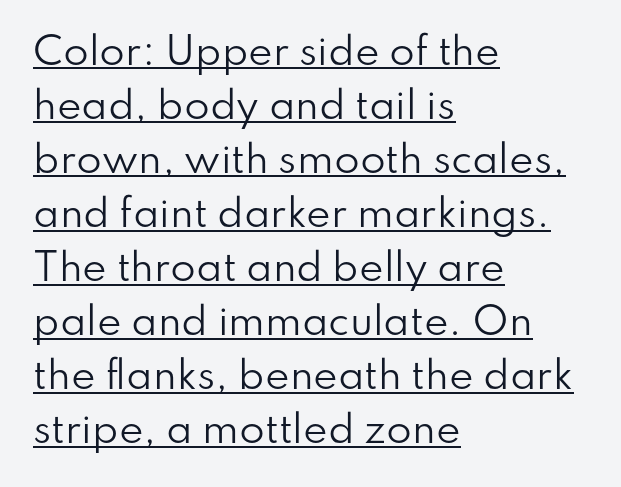
Q: Is the text bold? A: No.
Q: Is the text italic (slanted)? A: No, it is upright.
Q: Is the typeface a serif or a sans-serif typeface? A: Sans-serif.
Q: Is the text underlined? A: Yes.
Q: How is the paragraph aligned? A: Left-aligned.
Q: Is the spacing between letters normal or unusually wide? A: Normal.
Q: Is the spacing between lines tight, normal or loose? A: Normal.
Q: Width (condensed, normal, or wide)? A: Normal.
Q: Stroke contrast? A: Low.
Q: x-height? A: Small.
Q: Monospaced? A: No.
